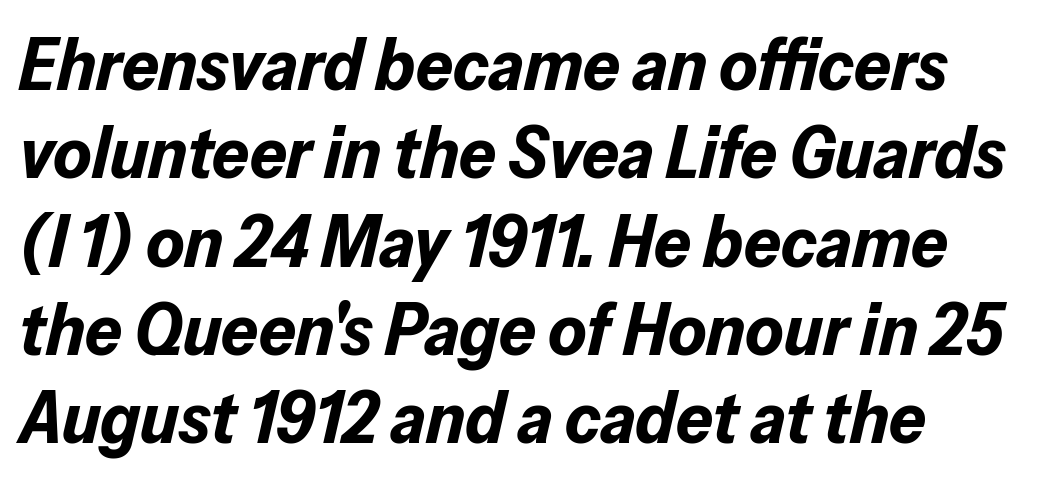
The image shows 73 px bold type, italic (leaning right); set left-aligned, line spacing 1.21x, normal letter spacing, not underlined; low stroke contrast and a medium x-height.
